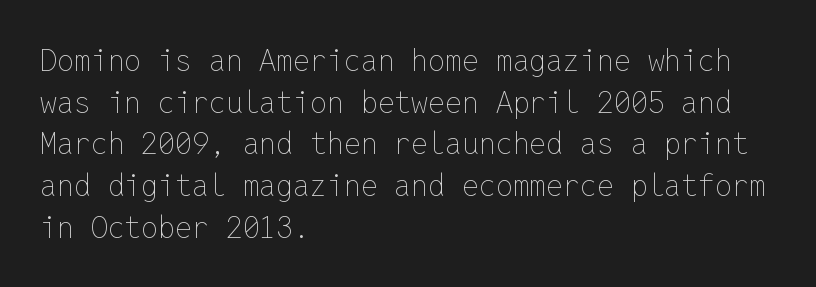
The image shows 30 px thin type, upright, monospaced; set left-aligned, normal line spacing (1.39x), normal letter spacing, not underlined; low stroke contrast and a medium x-height.
